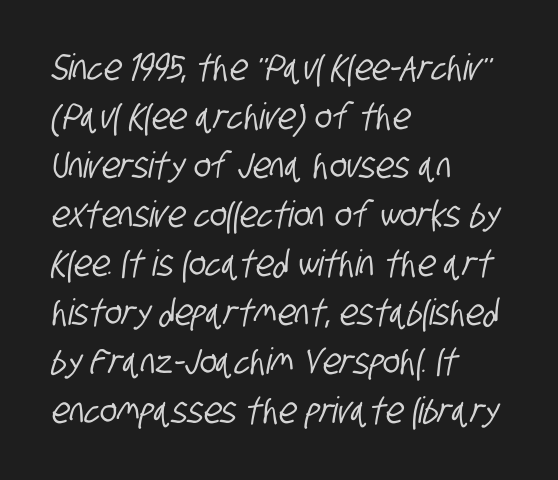
Q: Is the typeface a serif or a sans-serif typeface? A: Sans-serif.
Q: Is the text underlined? A: No.
Q: How is the paragraph aligned? A: Left-aligned.
Q: Is the spacing between letters normal or unusually wide? A: Normal.
Q: Is the spacing between lines tight, normal or loose? A: Normal.
Q: Width (condensed, normal, or wide)? A: Condensed.
Q: Stroke contrast? A: Low.
Q: x-height? A: Large.
Q: Monospaced? A: No.
